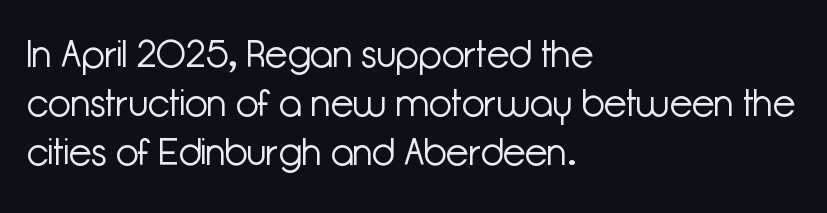
You could call the tracking neutral — neither tight nor loose. Students, observe: this is what conventionally led text looks like. These lines are rendered in a variable-pitch font. Alignment: flush left.
